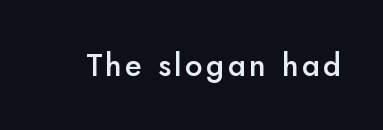
Typesetter's note: demi weight, one step under bold. The specimen omits any rule beneath the text block's lines. Note the varied advance widths — an 'i' is clearly narrower than an 'm'. Every stem runs plumb, perpendicular to the baseline.
